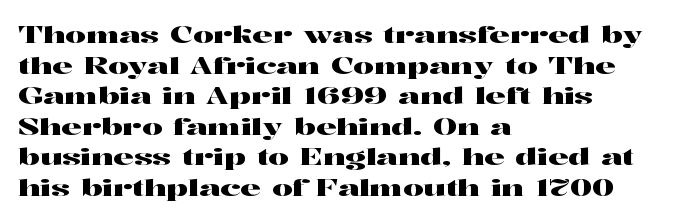
{"italic": "no", "underline": "no", "align": "left", "line_spacing": "normal", "line_spacing_ratio": 1.33, "letter_spacing": "normal", "letter_spacing_em": 0.0, "glyph_px": 23}
